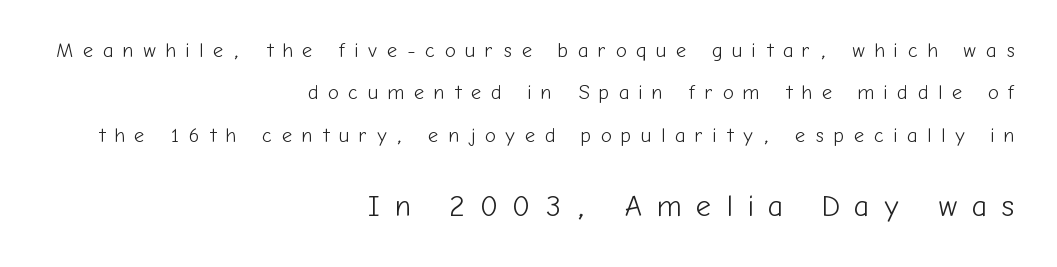
{"serif": "no", "italic": "no", "bold": "no", "weight": "light", "width": "normal", "stroke_contrast": "low", "x_height": "medium", "monospaced": "no", "underline": "no", "align": "right", "line_spacing": "loose", "line_spacing_ratio": 2.12, "letter_spacing": "wide", "letter_spacing_em": 0.48, "larger_block": "second", "size_ratio": 1.5, "glyph_px": 30}
